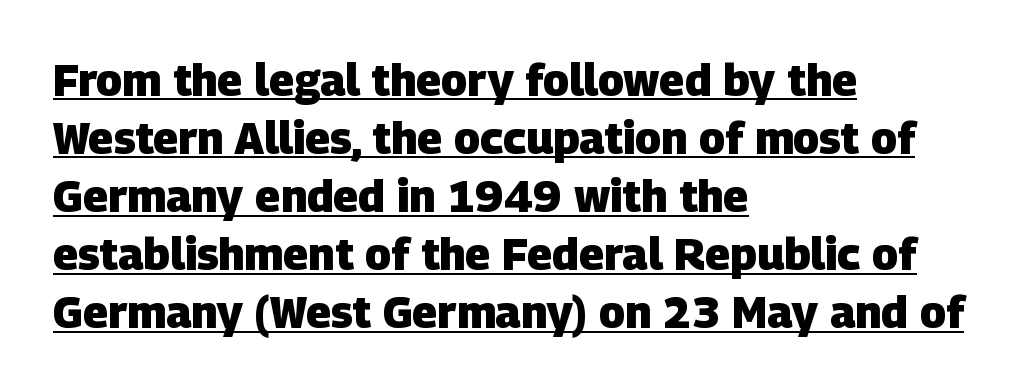
Q: Is the text bold? A: Yes.
Q: Is the typeface a serif or a sans-serif typeface? A: Sans-serif.
Q: Is the text underlined? A: Yes.
Q: How is the paragraph aligned? A: Left-aligned.
Q: Is the spacing between letters normal or unusually wide? A: Normal.
Q: Is the spacing between lines tight, normal or loose? A: Normal.
Q: Width (condensed, normal, or wide)? A: Normal.
Q: Stroke contrast? A: Low.
Q: x-height? A: Large.
Q: Monospaced? A: No.
